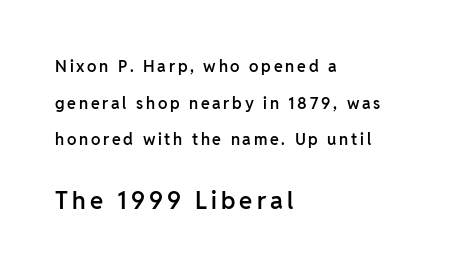
Q: Is the text bold? A: Semi-bold.
Q: Is the text italic (slanted)? A: No, it is upright.
Q: Is the text underlined? A: No.
Q: How is the paragraph aligned? A: Left-aligned.
Q: Is the spacing between lines tight, normal or loose? A: Loose.
Q: Which block of text is set in a larger size, the first (top) or the second (bottom)? A: The second (bottom) one.
